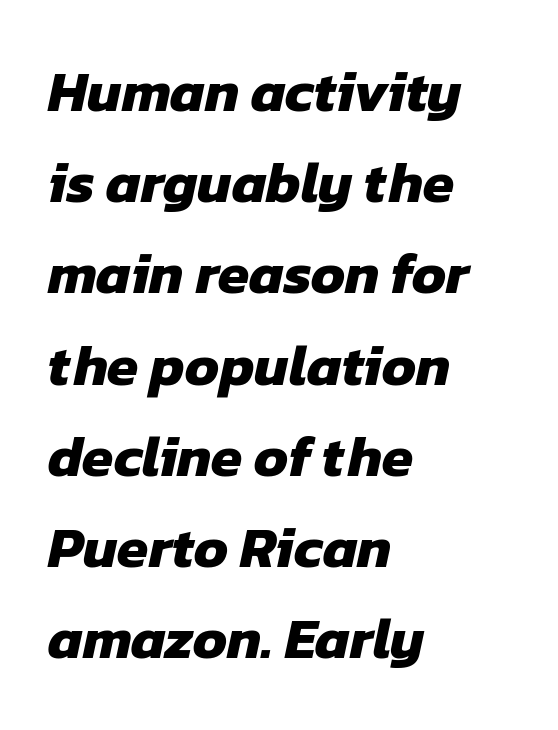
Look at the tracking — it's just the regular setting, nothing added. Summary of weight: heavy, a full bold. Here the designer chose a conventional face with non-uniform glyph widths. Regarding leading, the lines here are spaced in the standard way. The text was rendered using a sans face with plain stroke endings.
